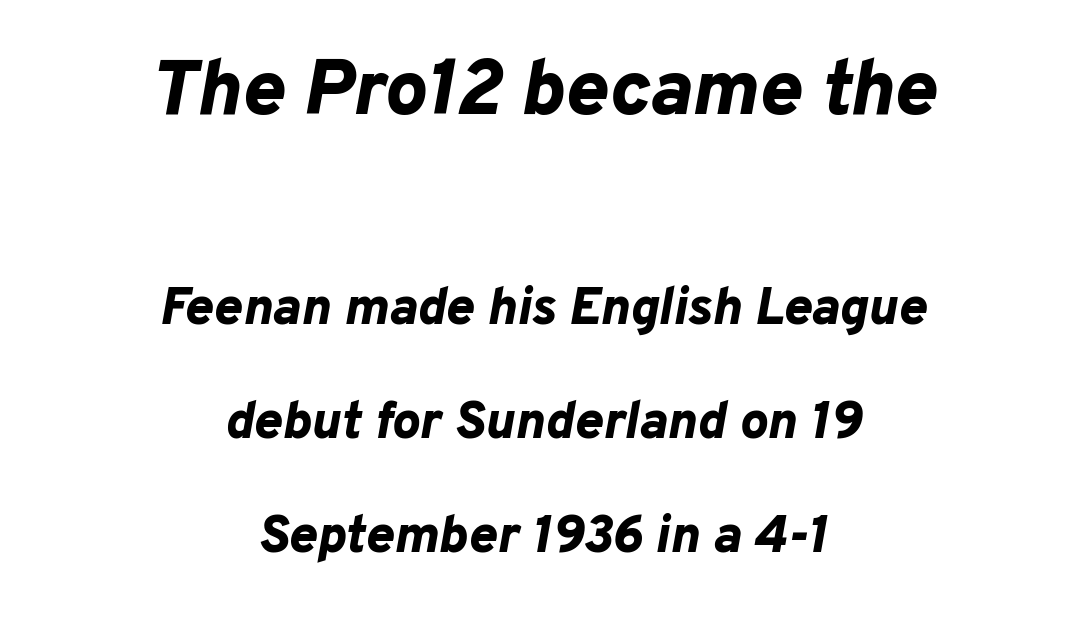
{"italic": "yes", "lean": "right", "slant_degrees": 10, "bold": "yes", "weight": "bold", "width": "normal", "stroke_contrast": "low", "x_height": "medium", "monospaced": "no", "underline": "no", "align": "center", "line_spacing": "loose", "line_spacing_ratio": 2.15, "letter_spacing": "normal", "letter_spacing_em": 0.0, "larger_block": "first", "size_ratio": 1.49, "glyph_px": 79}
